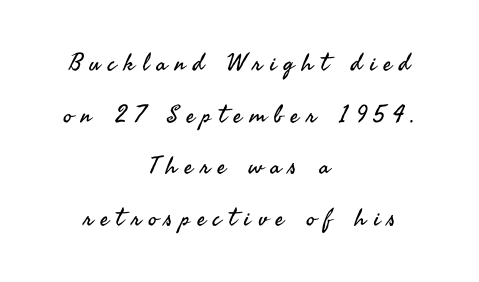
Q: Is the text bold? A: No.
Q: Is the text italic (slanted)? A: Yes.
Q: Is the text underlined? A: No.
Q: How is the paragraph aligned? A: Centered.
Q: Is the spacing between letters normal or unusually wide? A: Unusually wide.
Q: Is the spacing between lines tight, normal or loose? A: Loose.
